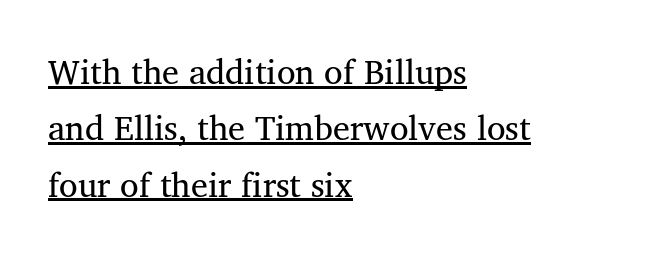
{"serif": "yes", "bold": "no", "weight": "regular", "width": "normal", "stroke_contrast": "medium", "x_height": "medium", "monospaced": "no", "underline": "yes", "align": "left", "line_spacing": "normal", "line_spacing_ratio": 1.66, "letter_spacing": "normal", "letter_spacing_em": 0.0, "glyph_px": 34}
